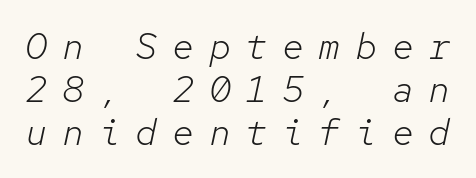
The image shows 37 px light type, italic (leaning right), monospaced; set line spacing 1.16x, unusually wide letter spacing (+0.39 em), not underlined; low stroke contrast and a medium x-height.
